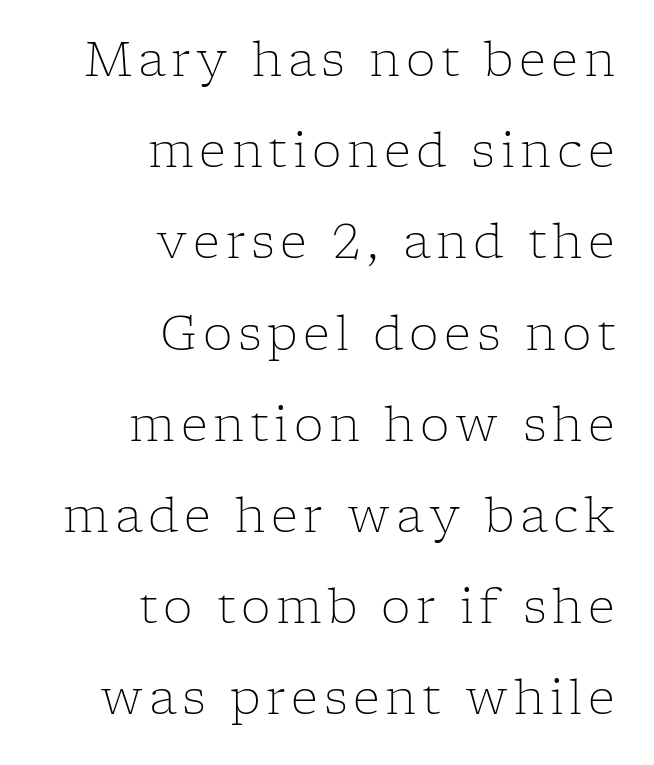
The weight tops out at a normal text grade. A typesetter would mark this as roman, not italic. Type style note: has serifs. Baseline-to-baseline distance is far greater than the letter height.
